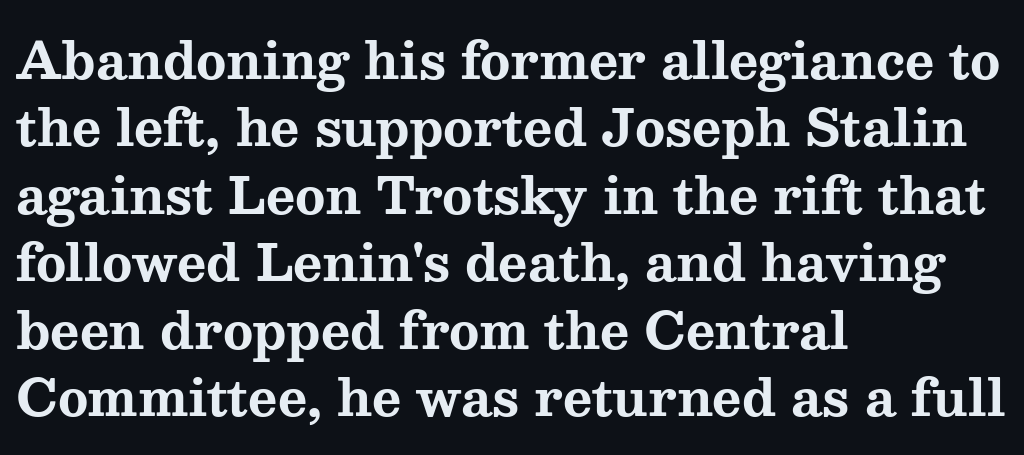
These lines were composed using upright roman letters. The paragraph has a hard left edge and a soft right edge. Every letter is thick-stroked: bold, no question. Between one letter and the next there's only the usual sliver of space. Do the characters align in a grid? No, the font is proportional.
